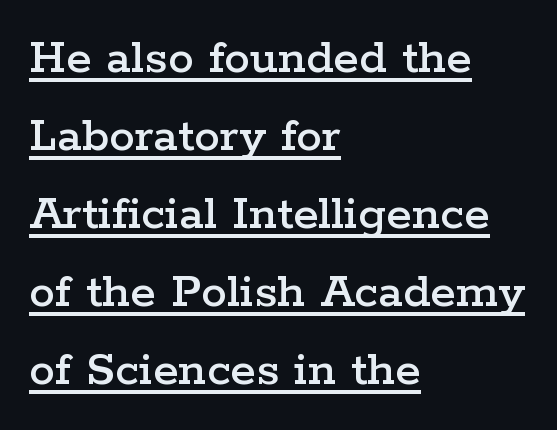
You could not count columns in this text — the font is proportionally spaced. Classification — serif. Words appear dense and cohesive because spacing is normal. The rendering uses a moderate line-height, typical for paragraphs. This sample is left-justified, so line endings fall wherever the words run out.
